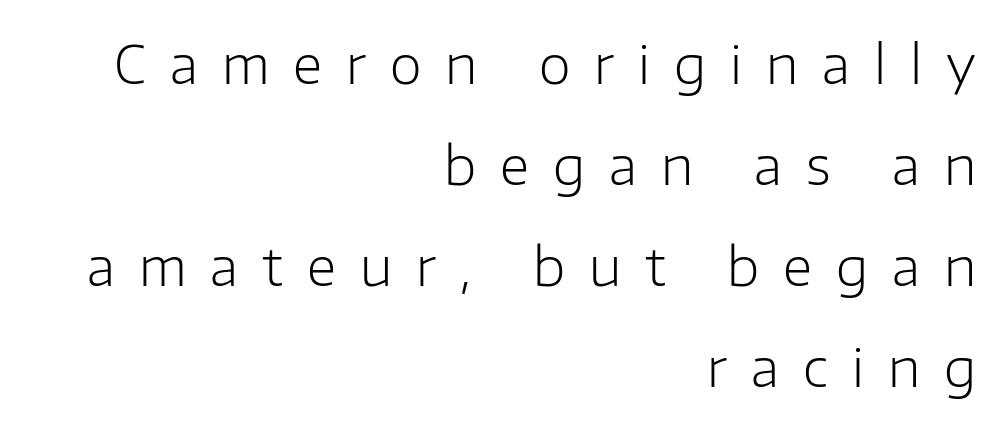
Q: Is the text bold? A: No.
Q: Is the text italic (slanted)? A: No, it is upright.
Q: Is the typeface a serif or a sans-serif typeface? A: Sans-serif.
Q: Is the text underlined? A: No.
Q: How is the paragraph aligned? A: Right-aligned.
Q: Is the spacing between letters normal or unusually wide? A: Unusually wide.
Q: Is the spacing between lines tight, normal or loose? A: Loose.
Q: Width (condensed, normal, or wide)? A: Normal.
Q: Stroke contrast? A: Low.
Q: x-height? A: Medium.
Q: Monospaced? A: No.
